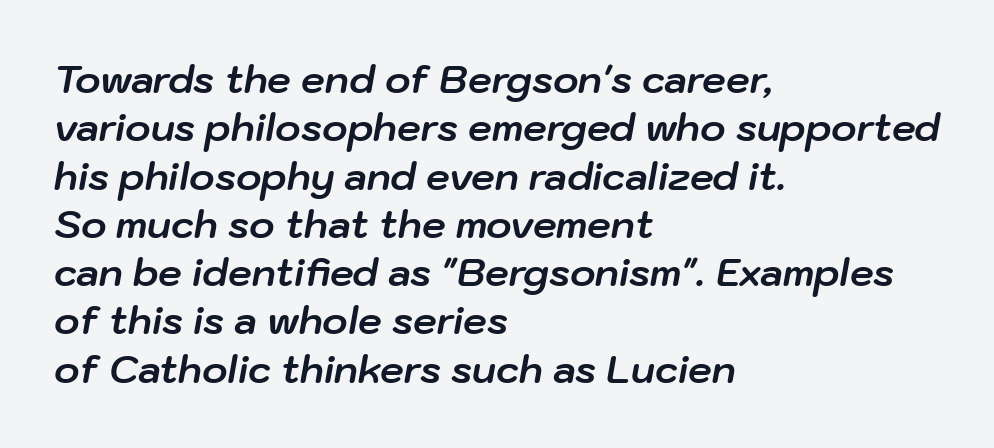
Q: Is the text bold? A: Yes.
Q: Is the text italic (slanted)? A: Yes, it leans right by about 10 degrees.
Q: Is the text underlined? A: No.
Q: How is the paragraph aligned? A: Left-aligned.
Q: Is the spacing between letters normal or unusually wide? A: Normal.
Q: Is the spacing between lines tight, normal or loose? A: Normal.
Q: Width (condensed, normal, or wide)? A: Normal.
Q: Stroke contrast? A: Low.
Q: x-height? A: Medium.
Q: Monospaced? A: No.
